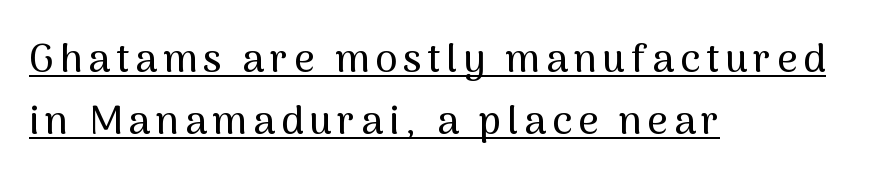
Characters remain perfectly vertical along every line. A student would call this left alignment; a typographer would say flush left, rag right. These lines are rendered in a variable-pitch font. Has an underline been added? It has. If you measured baseline to baseline, you'd find a middling distance. No feet cap the strokes, marking this as sans-serif type.
